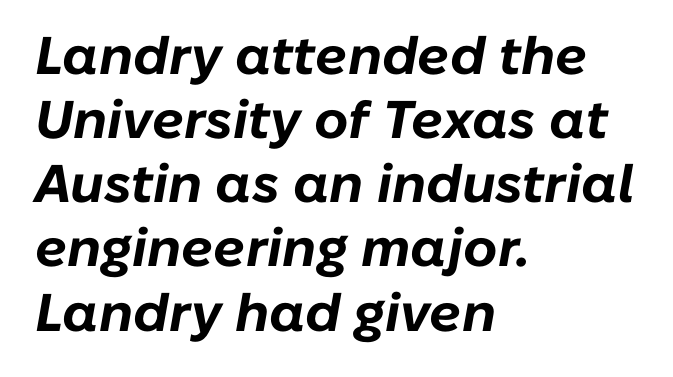
{"italic": "yes", "lean": "right", "slant_degrees": 10, "bold": "yes", "weight": "bold", "width": "normal", "stroke_contrast": "low", "x_height": "medium", "monospaced": "no", "underline": "no", "align": "left", "line_spacing_ratio": 1.21, "letter_spacing": "normal", "letter_spacing_em": 0.0, "glyph_px": 53}
